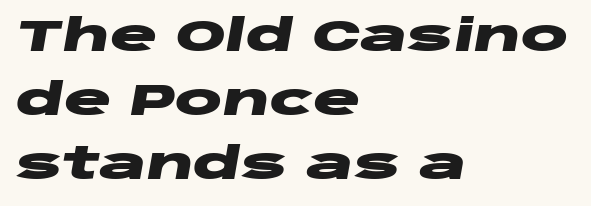
{"italic": "yes", "lean": "right", "slant_degrees": 10, "bold": "yes", "weight": "heavy", "width": "wide", "stroke_contrast": "low", "x_height": "large", "monospaced": "no", "underline": "no", "align": "left", "line_spacing": "normal", "line_spacing_ratio": 1.45, "letter_spacing": "normal", "letter_spacing_em": 0.0, "glyph_px": 44}
